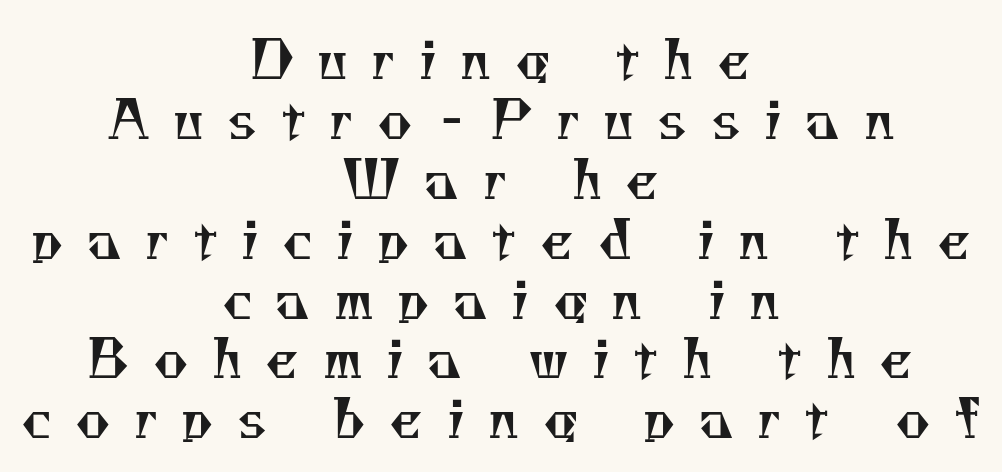
I'd call this a serif setting — the letters wear small feet. This sample uses expanded letter spacing, leaving extra air between glyphs. The line-height multiplier appears low, near solid setting. Stems and bowls with no extra thickness — not bold.
